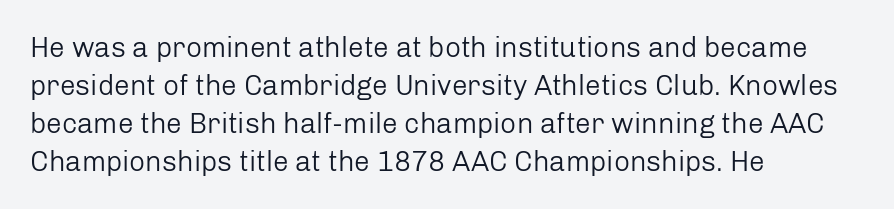
Q: Is the text bold? A: No.
Q: Is the text italic (slanted)? A: No, it is upright.
Q: Is the typeface a serif or a sans-serif typeface? A: Sans-serif.
Q: Is the text underlined? A: No.
Q: How is the paragraph aligned? A: Left-aligned.
Q: Is the spacing between letters normal or unusually wide? A: Normal.
Q: Is the spacing between lines tight, normal or loose? A: Normal.
Q: Width (condensed, normal, or wide)? A: Normal.
Q: Stroke contrast? A: Low.
Q: x-height? A: Medium.
Q: Monospaced? A: No.
